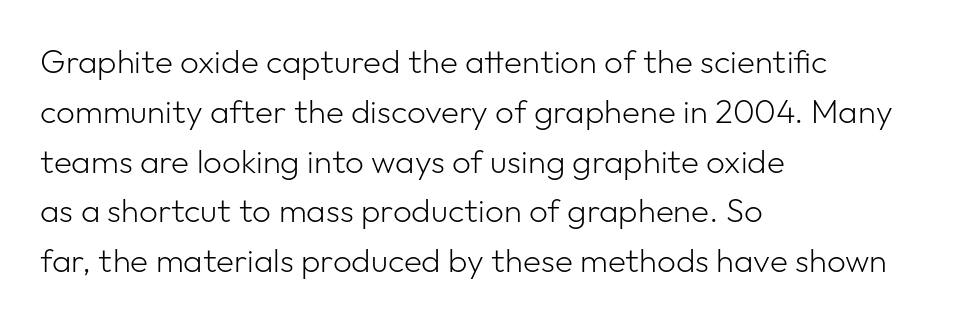
Q: Is the text bold? A: No.
Q: Is the text italic (slanted)? A: No, it is upright.
Q: Is the typeface a serif or a sans-serif typeface? A: Sans-serif.
Q: Is the text underlined? A: No.
Q: How is the paragraph aligned? A: Left-aligned.
Q: Is the spacing between letters normal or unusually wide? A: Normal.
Q: Is the spacing between lines tight, normal or loose? A: Normal.
Q: Width (condensed, normal, or wide)? A: Normal.
Q: Stroke contrast? A: Low.
Q: x-height? A: Medium.
Q: Monospaced? A: No.
